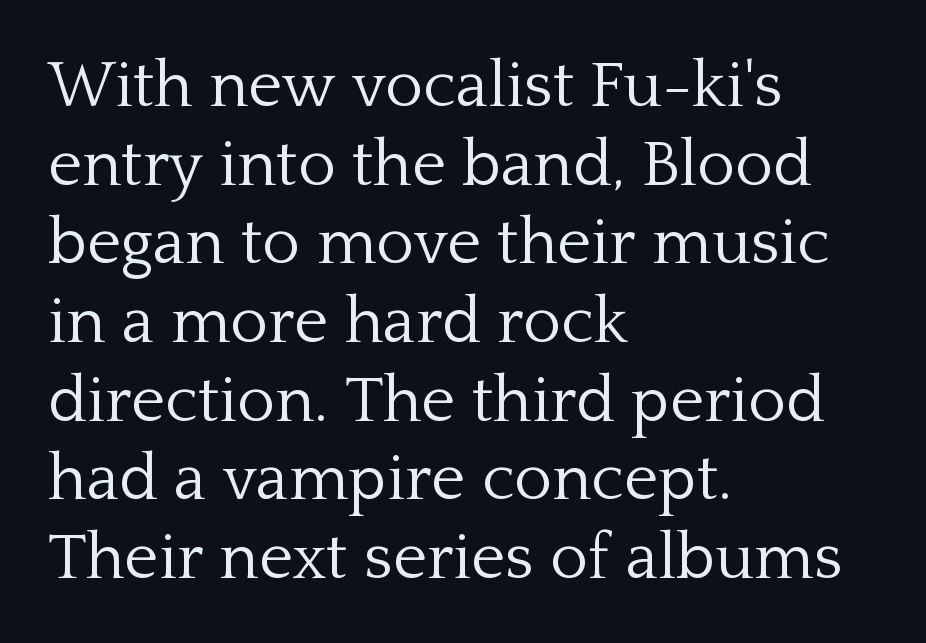
The image shows 65 px light serif type, upright; set left-aligned, line spacing 1.21x, normal letter spacing, not underlined; low stroke contrast and a medium x-height.
